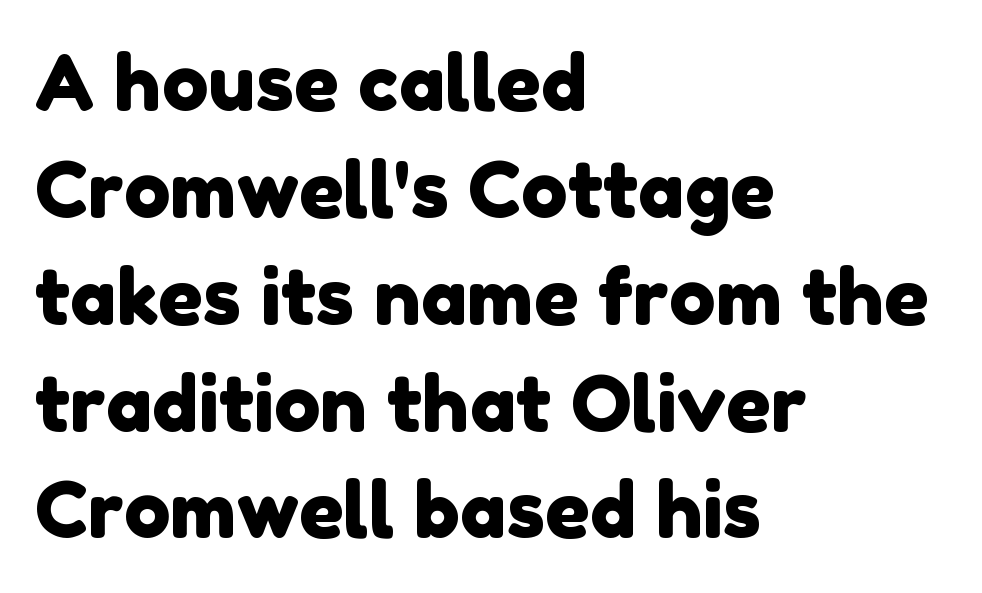
{"serif": "no", "width": "normal", "stroke_contrast": "low", "x_height": "medium", "monospaced": "no", "underline": "no", "align": "left", "line_spacing": "normal", "line_spacing_ratio": 1.37, "letter_spacing": "normal", "letter_spacing_em": 0.0, "glyph_px": 78}
